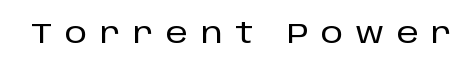
Q: Is the text italic (slanted)? A: No, it is upright.
Q: Is the typeface a serif or a sans-serif typeface? A: Sans-serif.
Q: Is the text underlined? A: No.
Q: Is the spacing between letters normal or unusually wide? A: Unusually wide.
Q: Width (condensed, normal, or wide)? A: Normal.
Q: Stroke contrast? A: Low.
Q: x-height? A: Large.
Q: Monospaced? A: No.
